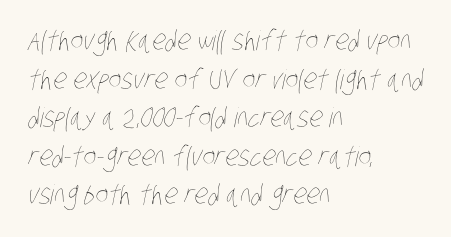
{"bold": "no", "underline": "no", "align": "left", "line_spacing": "normal", "line_spacing_ratio": 1.43, "letter_spacing": "normal", "letter_spacing_em": 0.0, "glyph_px": 27}
